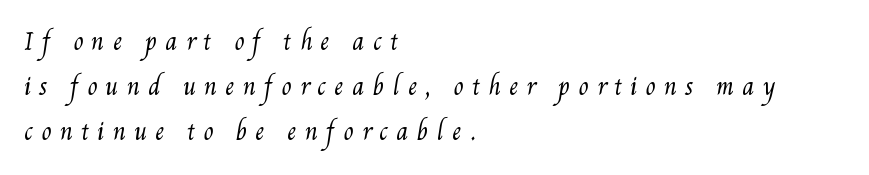
Q: Is the text bold? A: No.
Q: Is the text underlined? A: No.
Q: How is the paragraph aligned? A: Left-aligned.
Q: Is the spacing between letters normal or unusually wide? A: Unusually wide.
Q: Is the spacing between lines tight, normal or loose? A: Loose.
